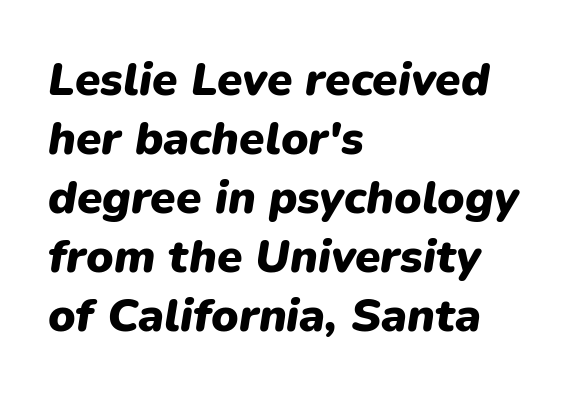
The image shows 46 px heavy type, italic (leaning right); set left-aligned, normal line spacing (1.28x), normal letter spacing, not underlined; low stroke contrast and a medium x-height.
